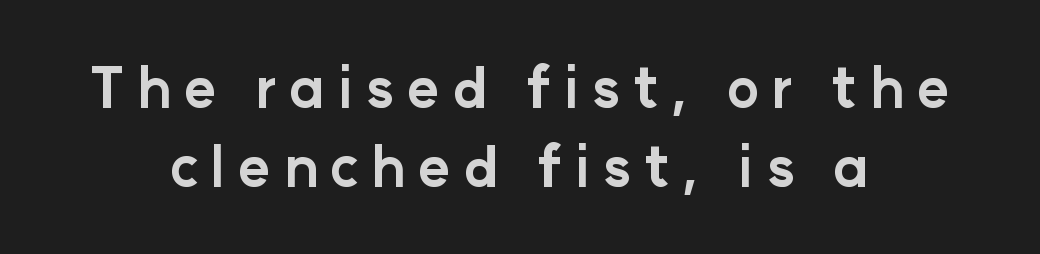
Observe the absence of serifs on each vertical stroke in this sample. Heavy, bold letterforms. A typesetter would call this heavily tracked-out type. Descenders are the only things crossing below the line. Posture: upright roman.
